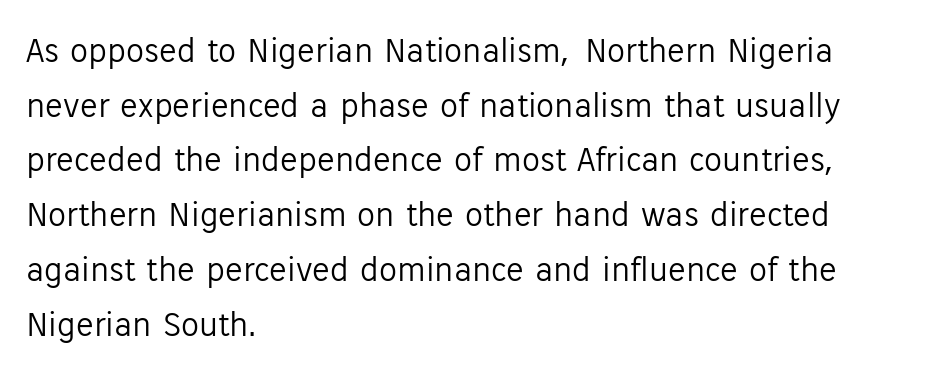
The passage shown is typed in a proportional face where columns would drift. Posture: upright roman. Check where the strokes stop: nothing finishes them off — pure sans. Tracking value appears to be zero — textbook default spacing. Lines of text with bare space underneath. Summary of weight: not heavy and not bold.
